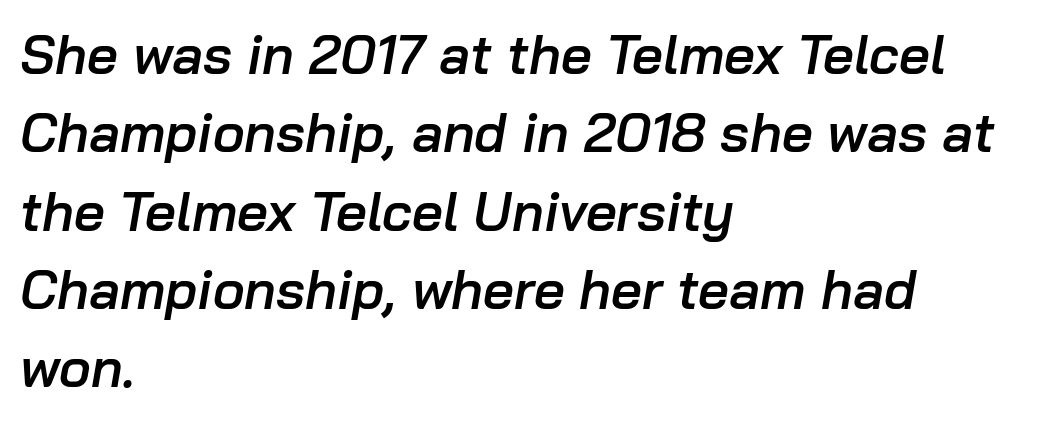
The image shows 54 px semibold type, italic (leaning right); set left-aligned, normal line spacing (1.45x), normal letter spacing, not underlined; low stroke contrast and a medium x-height.
